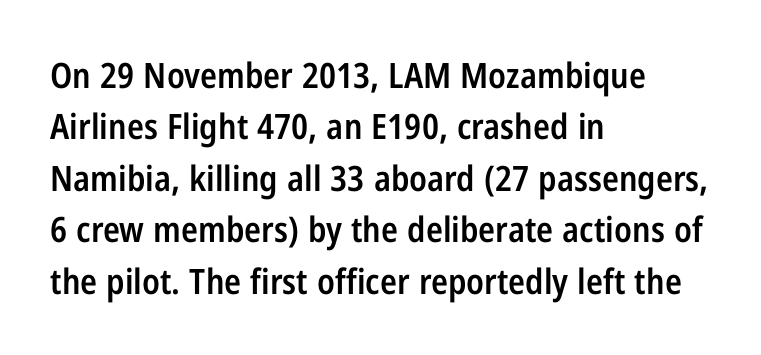
{"serif": "no", "italic": "no", "bold": "semi", "weight": "semibold", "width": "condensed", "stroke_contrast": "low", "x_height": "medium", "monospaced": "no", "underline": "no", "align": "left", "line_spacing": "normal", "line_spacing_ratio": 1.47, "letter_spacing": "normal", "letter_spacing_em": 0.0, "glyph_px": 35}
